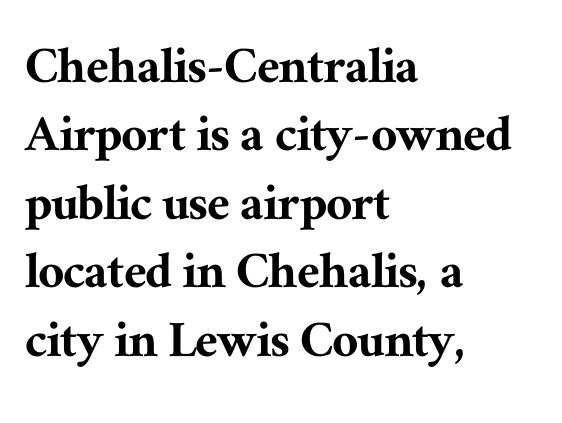
The image shows 57 px serif type, upright; set left-aligned, line spacing 1.2x, normal letter spacing, not underlined; medium stroke contrast and a medium x-height.
